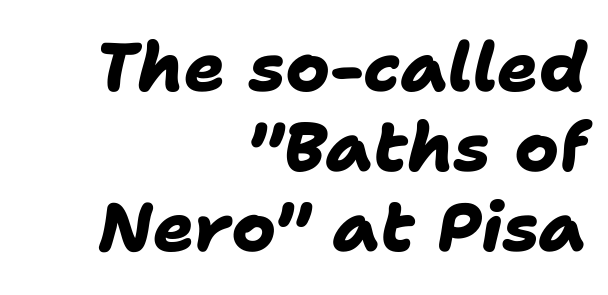
The image shows 68 px heavy sans-serif type; set right-aligned, line spacing 1.18x, normal letter spacing, not underlined; low stroke contrast and a medium x-height.
